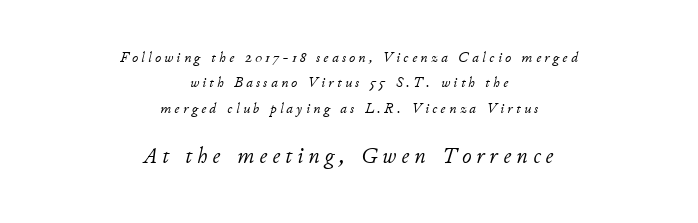
The image shows 23 px text type, italic (leaning right); set centered, normal line spacing (1.69x), unusually wide letter spacing (+0.22 em), not underlined; the second (bottom) block is 1.53x larger.
